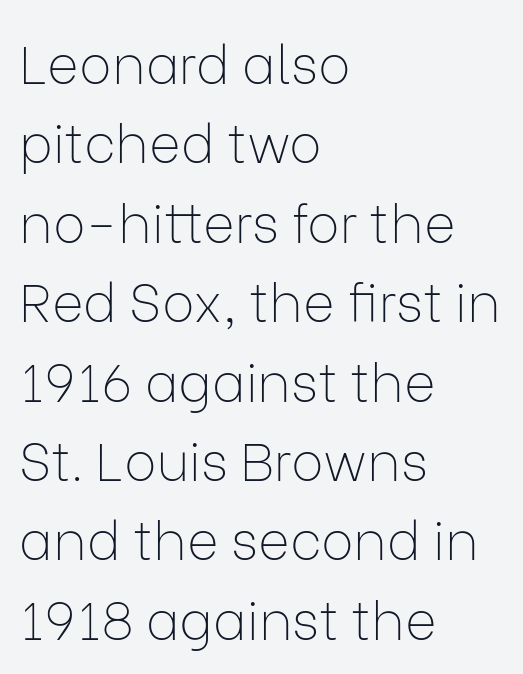
The image shows 54 px thin sans-serif type, upright; set left-aligned, normal line spacing (1.47x), normal letter spacing, not underlined; low stroke contrast and a medium x-height.
